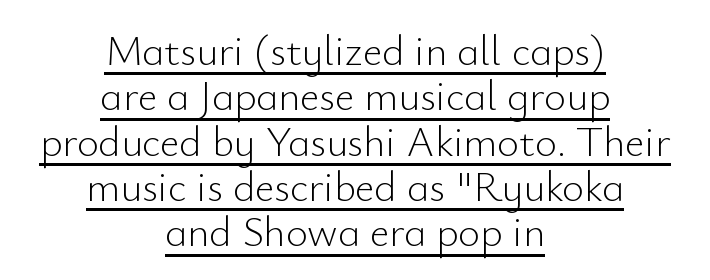
Q: Is the text bold? A: No.
Q: Is the text italic (slanted)? A: No, it is upright.
Q: Is the typeface a serif or a sans-serif typeface? A: Sans-serif.
Q: Is the text underlined? A: Yes.
Q: How is the paragraph aligned? A: Centered.
Q: Is the spacing between letters normal or unusually wide? A: Normal.
Q: Is the spacing between lines tight, normal or loose? A: Tight.
Q: Width (condensed, normal, or wide)? A: Normal.
Q: Stroke contrast? A: Low.
Q: x-height? A: Small.
Q: Monospaced? A: No.
